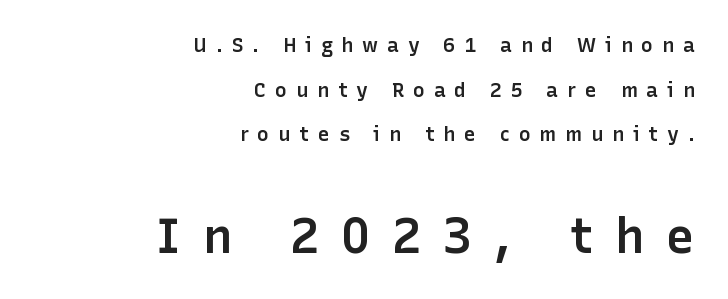
Q: Is the text bold? A: Semi-bold.
Q: Is the text italic (slanted)? A: No, it is upright.
Q: Is the typeface a serif or a sans-serif typeface? A: Sans-serif.
Q: Is the text underlined? A: No.
Q: How is the paragraph aligned? A: Right-aligned.
Q: Is the spacing between letters normal or unusually wide? A: Unusually wide.
Q: Is the spacing between lines tight, normal or loose? A: Loose.
Q: Which block of text is set in a larger size, the first (top) or the second (bottom)? A: The second (bottom) one.
Q: Width (condensed, normal, or wide)? A: Normal.
Q: Stroke contrast? A: Low.
Q: x-height? A: Medium.
Q: Monospaced? A: No.
